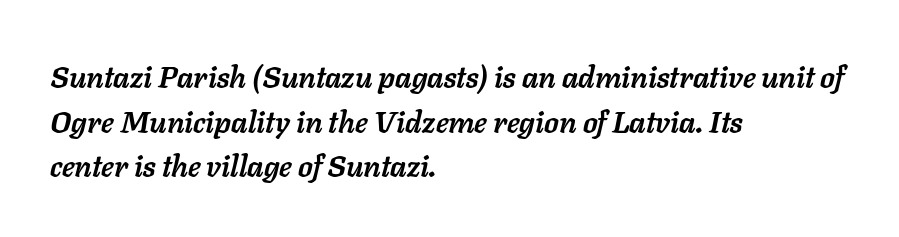
Q: Is the text bold? A: Yes.
Q: Is the text italic (slanted)? A: Yes, it leans right by about 11 degrees.
Q: Is the text underlined? A: No.
Q: How is the paragraph aligned? A: Left-aligned.
Q: Is the spacing between letters normal or unusually wide? A: Normal.
Q: Is the spacing between lines tight, normal or loose? A: Normal.
Q: Width (condensed, normal, or wide)? A: Normal.
Q: Stroke contrast? A: Low.
Q: x-height? A: Medium.
Q: Monospaced? A: No.
